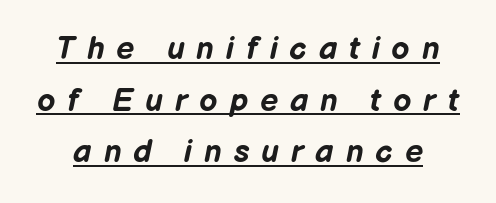
A typesetter would call this leading conventional body-copy spacing. Think of a printed novel: that variable character pitch is what you see here. Stroke thickness is high; the sample reads as a true bold. Each line of the rendering has a horizontal stroke beneath the glyphs. Characters are canted at an angle relative to the baseline's perpendicular. The gaps between neighbouring characters are conspicuously large.
